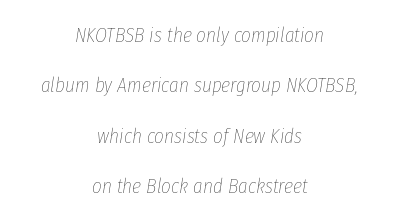
{"italic": "yes", "lean": "right", "slant_degrees": 8, "bold": "no", "underline": "no", "align": "center", "line_spacing": "loose", "line_spacing_ratio": 2.4, "letter_spacing": "normal", "letter_spacing_em": 0.0, "glyph_px": 21}
